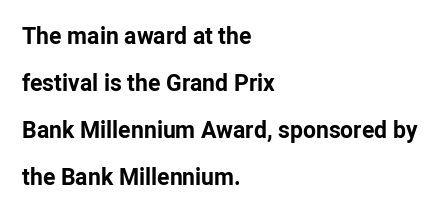
Italic: no, the glyphs are upright roman. A typesetter would call this zero additional tracking. Honestly, there is no underline to notice here at all. Teacher's note: observe the even left margin — that is flush-left alignment. Typographic density is high because the face is bold. This block would shrink considerably if given ordinary leading; it's expanded now.
